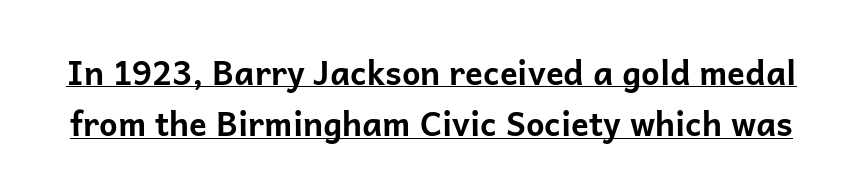
{"serif": "no", "italic": "no", "bold": "yes", "weight": "bold", "width": "normal", "stroke_contrast": "low", "x_height": "medium", "monospaced": "no", "underline": "yes", "line_spacing": "normal", "line_spacing_ratio": 1.55, "letter_spacing": "normal", "letter_spacing_em": 0.0, "glyph_px": 33}
